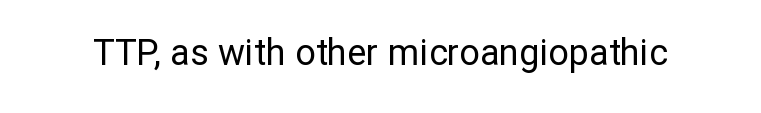
The image shows 36 px regular-weight sans-serif type, upright; set normal letter spacing, not underlined; low stroke contrast and a medium x-height.
